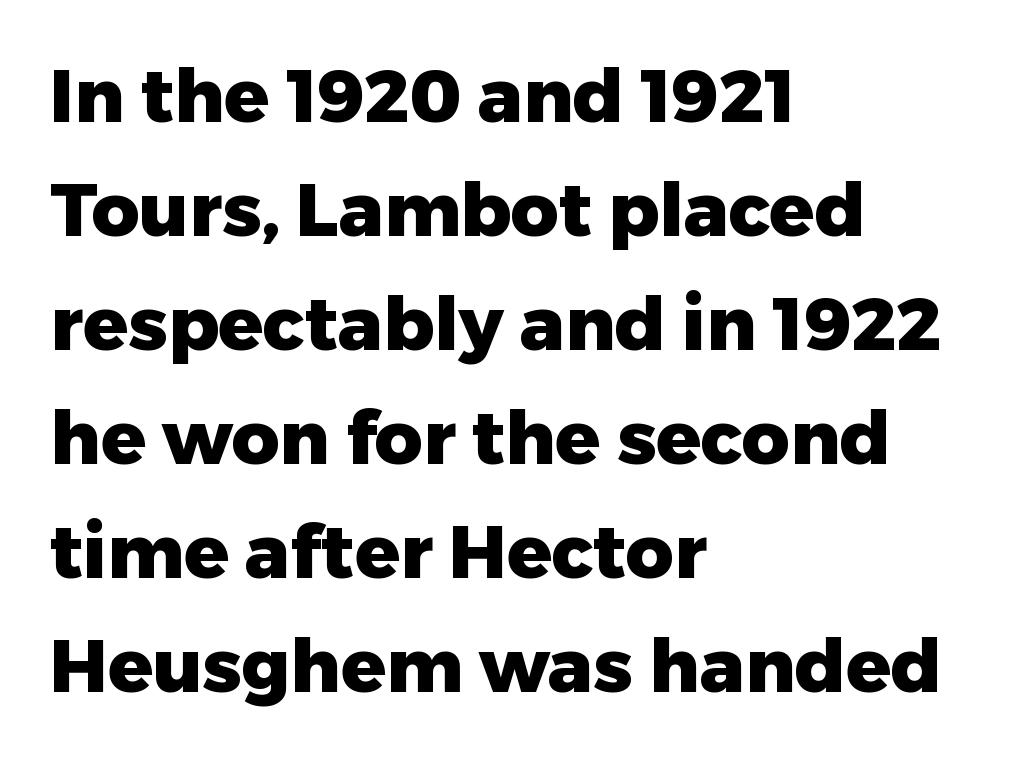
The image shows 74 px heavy sans-serif type, upright; set left-aligned, normal line spacing (1.54x), normal letter spacing, not underlined; low stroke contrast and a medium x-height.
